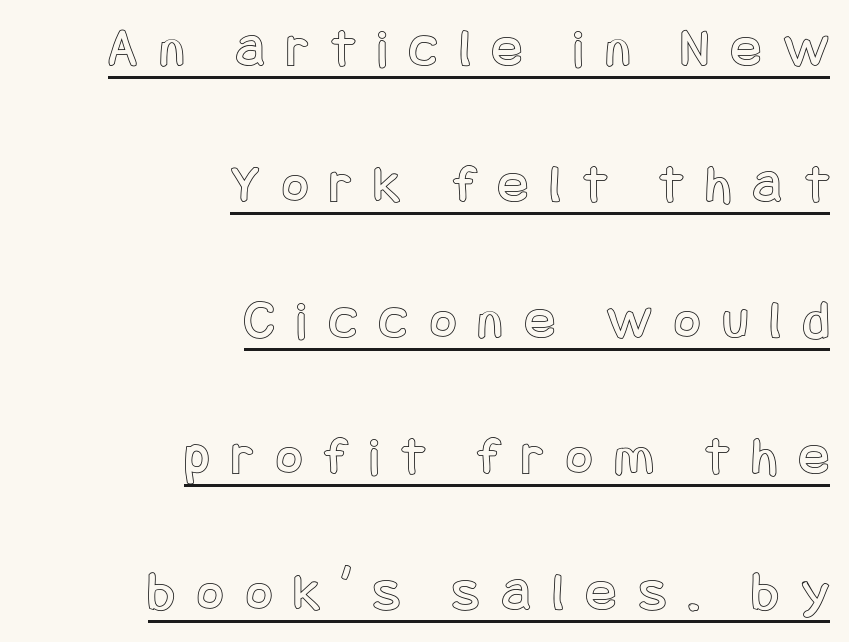
This sample is right-justified, so line beginnings fall wherever the words allow. Short note: letters widely spaced. This rendering features underlined lettering. The space between consecutive lines is lavish.
